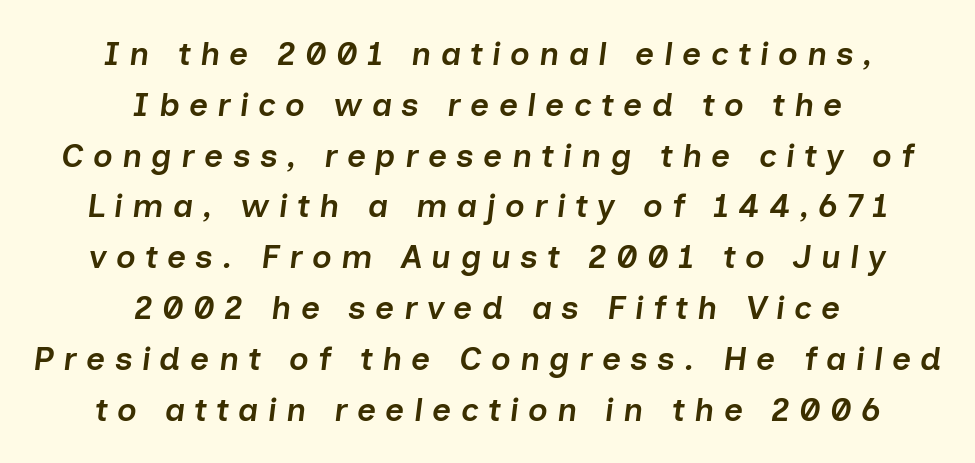
{"italic": "yes", "lean": "right", "slant_degrees": 7, "bold": "semi", "weight": "semibold", "width": "normal", "stroke_contrast": "low", "x_height": "medium", "monospaced": "no", "underline": "no", "align": "center", "line_spacing": "normal", "line_spacing_ratio": 1.54, "letter_spacing": "wide", "letter_spacing_em": 0.28, "glyph_px": 33}
